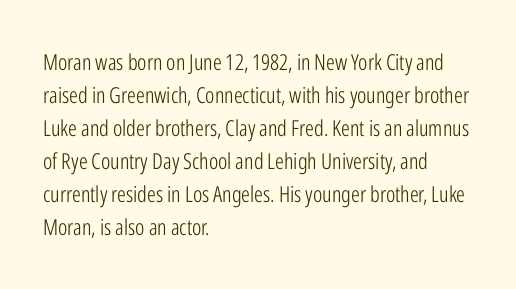
{"italic": "no", "bold": "no", "underline": "no", "align": "left", "line_spacing": "normal", "line_spacing_ratio": 1.5, "letter_spacing": "normal", "letter_spacing_em": 0.0, "glyph_px": 22}
